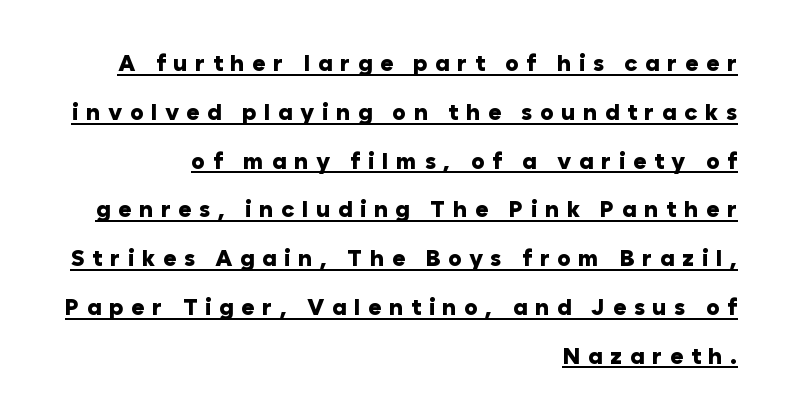
The image shows 23 px bold type, upright; set right-aligned, loose line spacing (2.12x), unusually wide letter spacing (+0.32 em), underlined.
